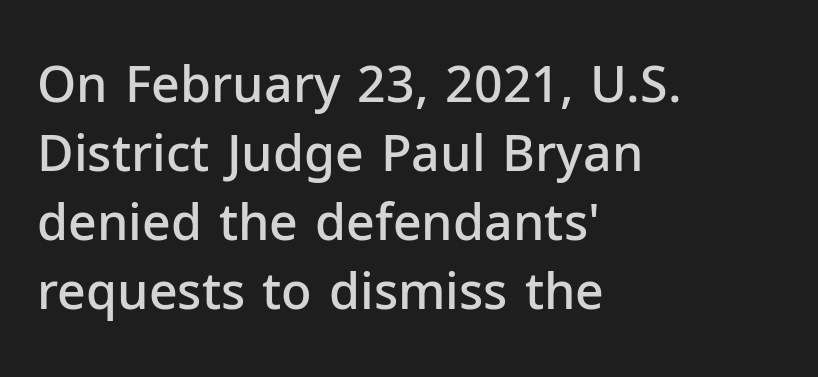
Q: Is the text bold? A: Semi-bold.
Q: Is the text italic (slanted)? A: No, it is upright.
Q: Is the typeface a serif or a sans-serif typeface? A: Sans-serif.
Q: Is the text underlined? A: No.
Q: How is the paragraph aligned? A: Left-aligned.
Q: Is the spacing between letters normal or unusually wide? A: Normal.
Q: Is the spacing between lines tight, normal or loose? A: Normal.
Q: Width (condensed, normal, or wide)? A: Normal.
Q: Stroke contrast? A: Low.
Q: x-height? A: Medium.
Q: Monospaced? A: No.
